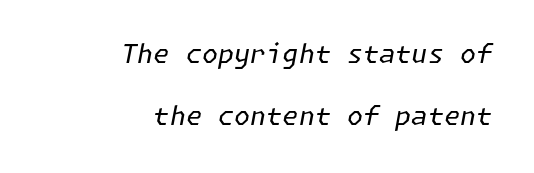
{"italic": "yes", "lean": "right", "slant_degrees": 11, "bold": "no", "underline": "no", "align": "right", "line_spacing": "loose", "line_spacing_ratio": 2.37, "letter_spacing": "normal", "letter_spacing_em": 0.0, "glyph_px": 26}
